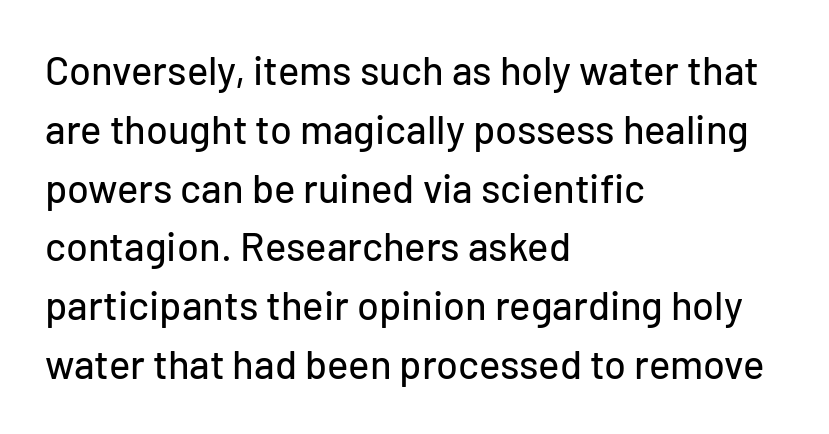
{"serif": "no", "italic": "no", "width": "normal", "stroke_contrast": "low", "x_height": "medium", "monospaced": "no", "underline": "no", "align": "left", "line_spacing": "normal", "line_spacing_ratio": 1.47, "letter_spacing": "normal", "letter_spacing_em": 0.0, "glyph_px": 40}
